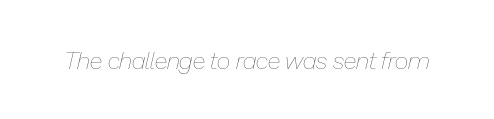
{"italic": "yes", "lean": "right", "slant_degrees": 13, "bold": "no", "underline": "no", "letter_spacing": "normal", "letter_spacing_em": 0.0, "glyph_px": 24}
